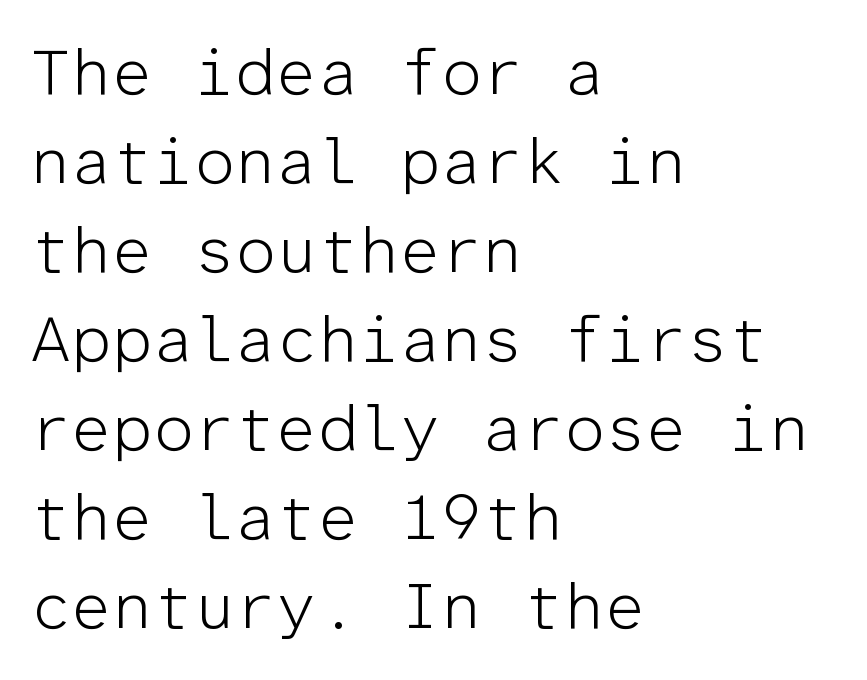
Notice how the stems are strictly vertical — no italics here. Tracking value appears to be zero — textbook default spacing. Here the designer chose a console-style face with uniform glyph widths. Vertical stems look standard width or narrower in stroke. Serif or sans? Sans — the stroke terminals are bare.
